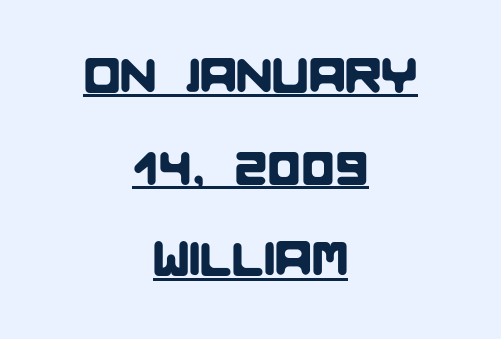
The image shows 48 px sans-serif type; set centered, loose line spacing (1.91x), normal letter spacing, underlined; low stroke contrast and a large x-height.
